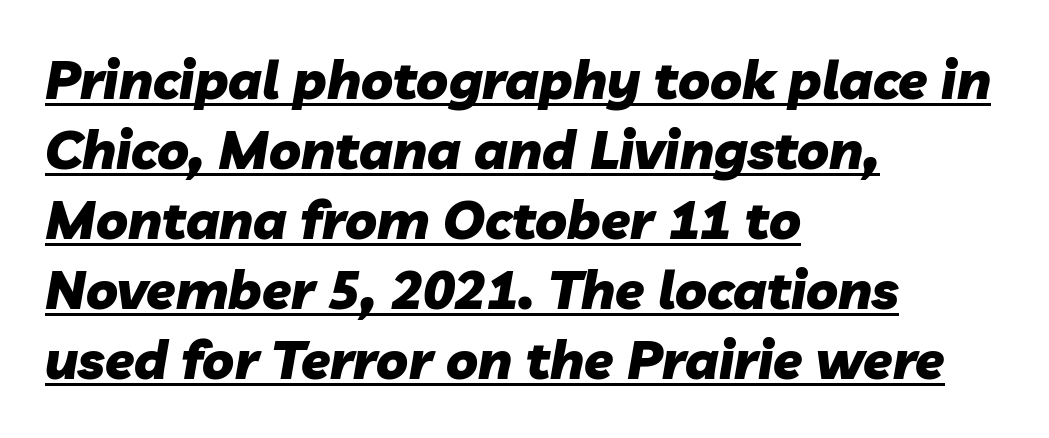
The image shows 53 px heavy type, italic (leaning right); set left-aligned, normal line spacing (1.32x), normal letter spacing, underlined; low stroke contrast and a medium x-height.
